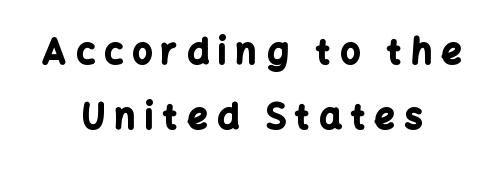
{"serif": "no", "italic": "no", "bold": "yes", "weight": "bold", "width": "normal", "stroke_contrast": "low", "x_height": "medium", "monospaced": "no", "underline": "no", "align": "center", "line_spacing_ratio": 1.86, "letter_spacing": "wide", "letter_spacing_em": 0.28, "glyph_px": 35}
